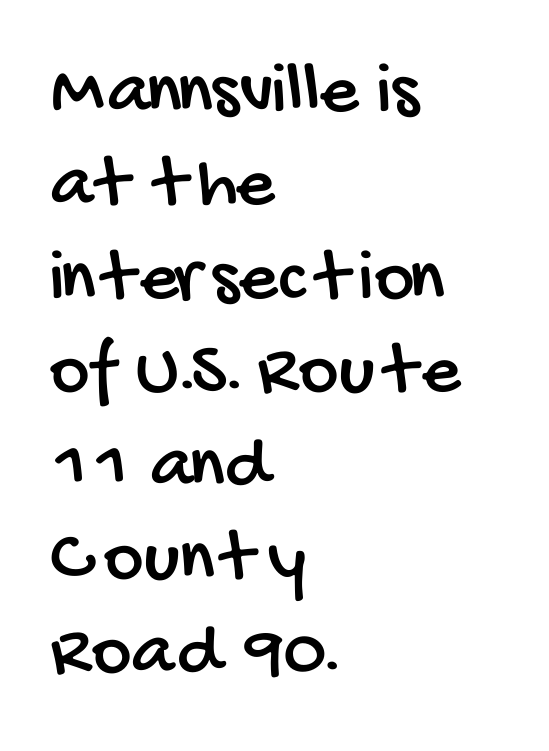
The image shows 76 px condensed sans-serif type; set left-aligned, line spacing 1.23x, normal letter spacing, not underlined; low stroke contrast and a large x-height.
